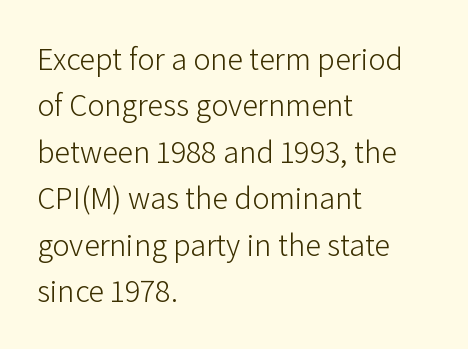
Vertical spacing — default. Each word holds together tightly as a unit, with standard inter-letter gaps. These lines are rendered in a variable-pitch font. Which margin do the lines hug? The left one — the right edge is uneven. Ink coverage per letter is moderate at most.
